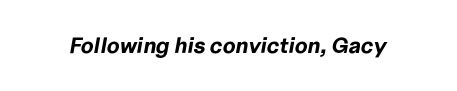
Short note: letters normally spaced. Italic: yes, the glyphs are oblique. Beneath every word, the page is bare. Compared with an ordinary text face, these strokes are far heavier — a full bold.
